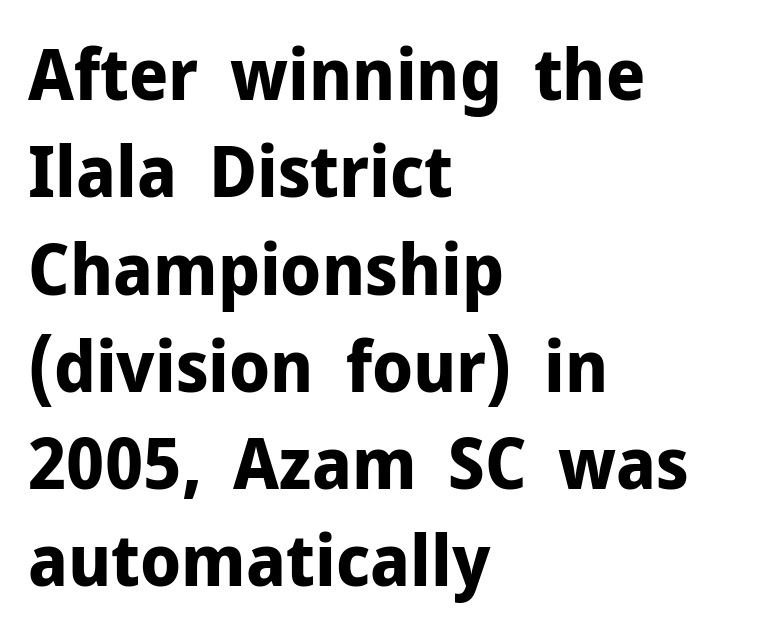
Q: Is the text bold? A: Yes.
Q: Is the text italic (slanted)? A: No, it is upright.
Q: Is the typeface a serif or a sans-serif typeface? A: Sans-serif.
Q: Is the text underlined? A: No.
Q: How is the paragraph aligned? A: Left-aligned.
Q: Is the spacing between letters normal or unusually wide? A: Normal.
Q: Is the spacing between lines tight, normal or loose? A: Normal.
Q: Width (condensed, normal, or wide)? A: Normal.
Q: Stroke contrast? A: Low.
Q: x-height? A: Medium.
Q: Monospaced? A: No.
